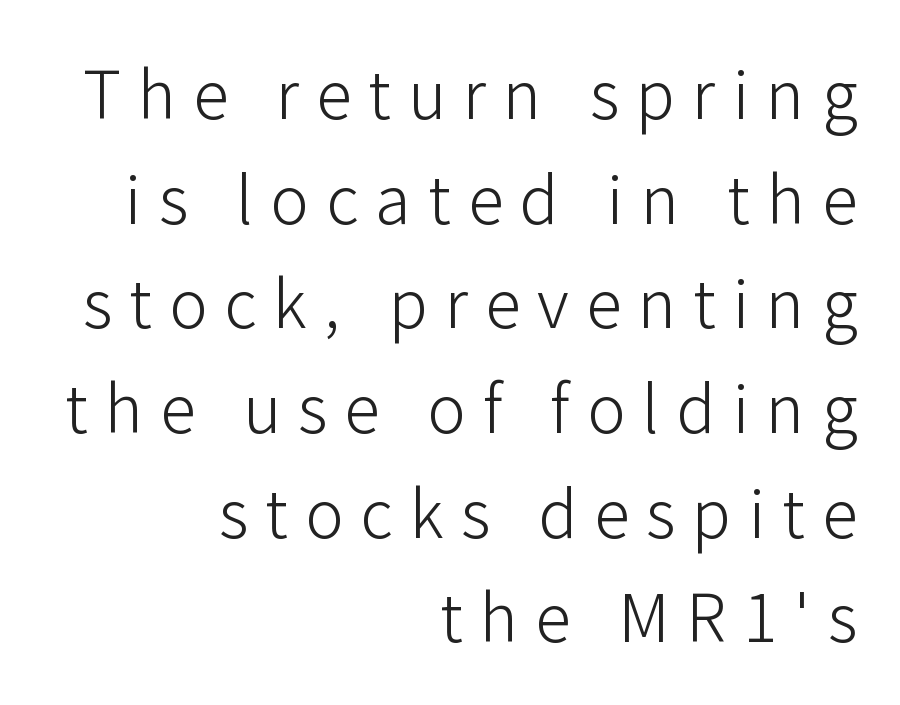
The image shows 65 px light sans-serif type, upright; set right-aligned, normal line spacing (1.61x), unusually wide letter spacing (+0.26 em), not underlined; low stroke contrast and a medium x-height.
